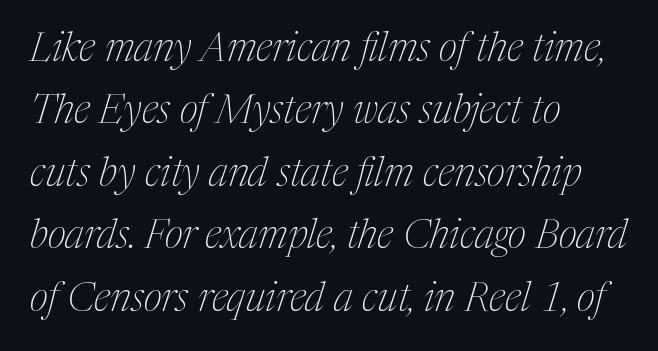
Q: Is the text bold? A: No.
Q: Is the text italic (slanted)? A: Yes, it leans right by about 17 degrees.
Q: Is the typeface a serif or a sans-serif typeface? A: Serif.
Q: Is the text underlined? A: No.
Q: How is the paragraph aligned? A: Left-aligned.
Q: Is the spacing between letters normal or unusually wide? A: Normal.
Q: Is the spacing between lines tight, normal or loose? A: Normal.
Q: Width (condensed, normal, or wide)? A: Condensed.
Q: Stroke contrast? A: Medium.
Q: x-height? A: Medium.
Q: Monospaced? A: No.
